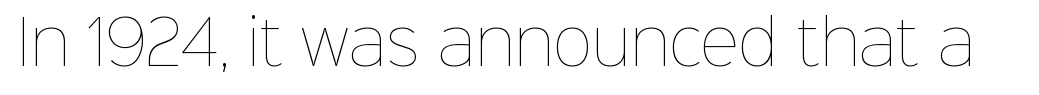
{"italic": "no", "bold": "no", "weight": "thin", "width": "normal", "stroke_contrast": "low", "x_height": "medium", "monospaced": "no", "underline": "no", "letter_spacing": "normal", "letter_spacing_em": 0.0, "glyph_px": 60}
